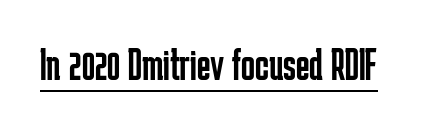
Is the stroke heavy? The answer is a plain regular-or-lighter. Underlining? Definitely there. You can tell it's not italic because the verticals are truly vertical. Look at the tracking — it's just the regular setting, nothing added. Each letter keeps its own natural width here, so spacing adapts to shape. Regarding serifs, this sample does without them.
